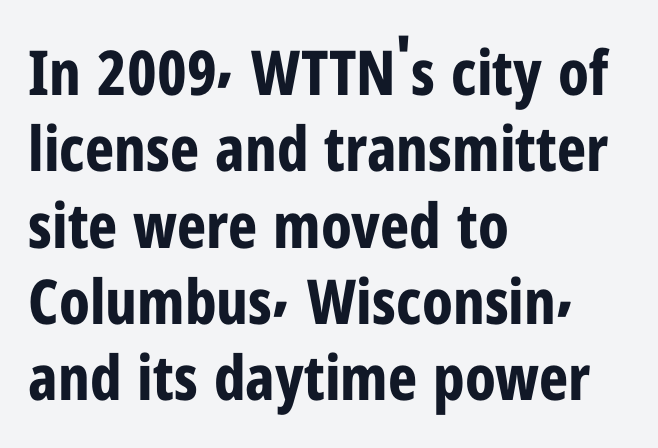
{"serif": "no", "italic": "no", "bold": "yes", "weight": "bold", "width": "condensed", "stroke_contrast": "low", "x_height": "medium", "monospaced": "no", "underline": "no", "align": "left", "line_spacing_ratio": 1.23, "letter_spacing": "normal", "letter_spacing_em": 0.0, "glyph_px": 62}
